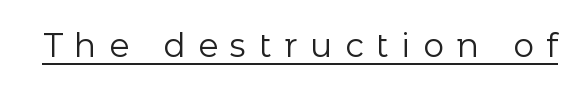
Regarding serifs, this sample does without them. Notice how the stems are strictly vertical — no italics here. Like a heading marked for emphasis, these lines bear an underscore. The cut favours lightness, reaching ordinary text weight at its darkest.
